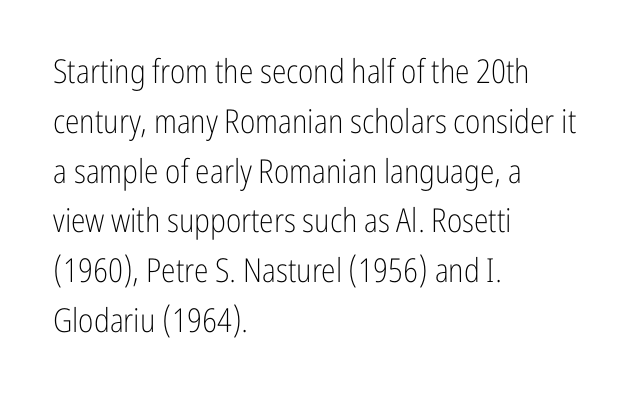
The image shows 33 px light, condensed sans-serif type, upright; set left-aligned, normal line spacing (1.51x), normal letter spacing, not underlined; low stroke contrast and a medium x-height.
